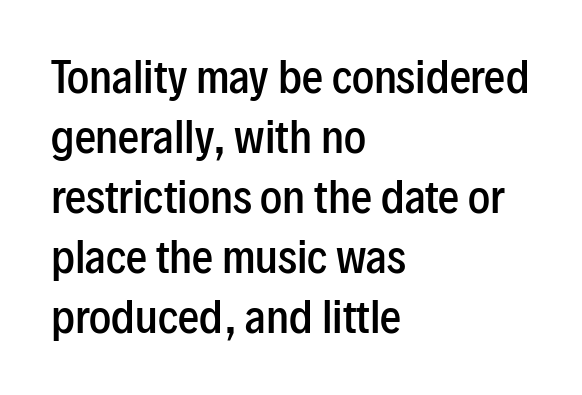
{"serif": "no", "italic": "no", "bold": "semi", "weight": "semibold", "width": "condensed", "stroke_contrast": "low", "x_height": "medium", "monospaced": "no", "underline": "no", "align": "left", "line_spacing": "normal", "line_spacing_ratio": 1.43, "letter_spacing": "normal", "letter_spacing_em": 0.0, "glyph_px": 42}
